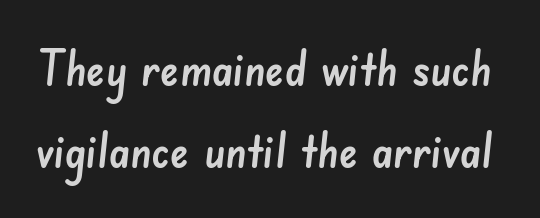
{"serif": "no", "width": "normal", "stroke_contrast": "low", "x_height": "small", "monospaced": "no", "underline": "no", "line_spacing_ratio": 1.71, "letter_spacing": "normal", "letter_spacing_em": 0.0, "glyph_px": 48}
